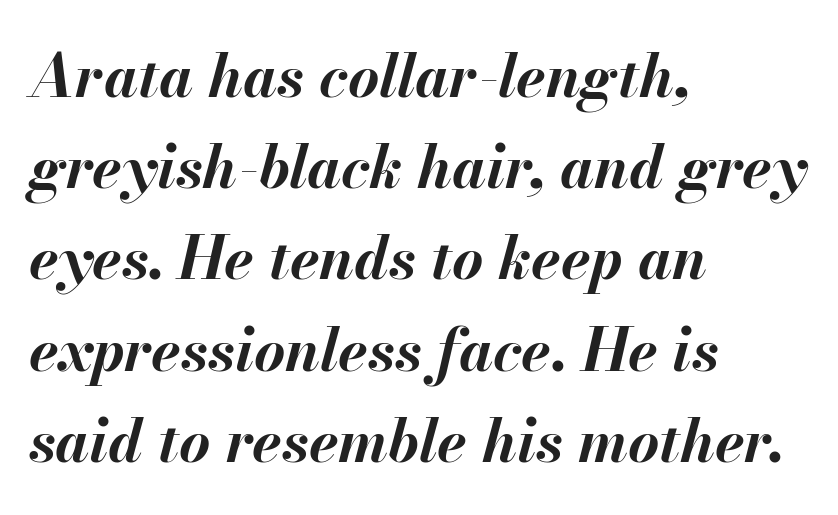
The image shows 60 px bold type, italic (leaning right); set left-aligned, normal line spacing (1.52x), normal letter spacing, not underlined; medium stroke contrast and a small x-height.
